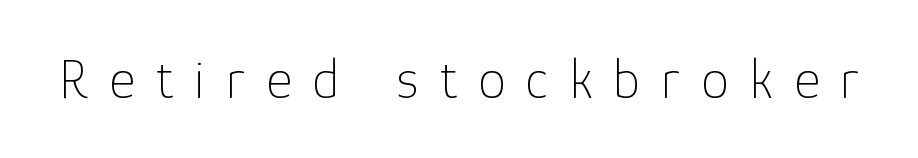
These lines are rendered in a variable-pitch font. Nothing sits at the stroke ends, so this counts as sans-serif. Bold? No — there's no thickening of the strokes. Style check: upright.
